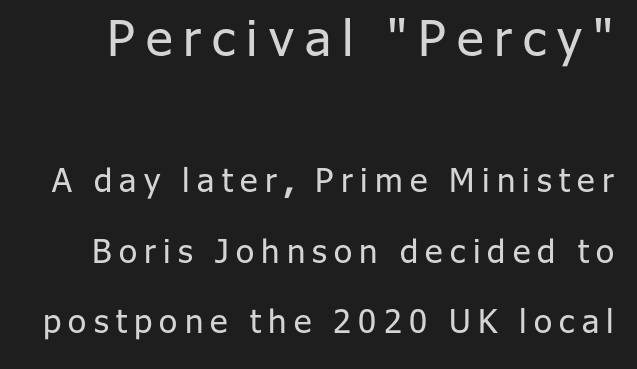
The image shows 50 px regular-weight sans-serif type, upright; set loose line spacing (2.14x), unusually wide letter spacing (+0.22 em), not underlined; the first (top) block is 1.52x larger; low stroke contrast and a medium x-height.
